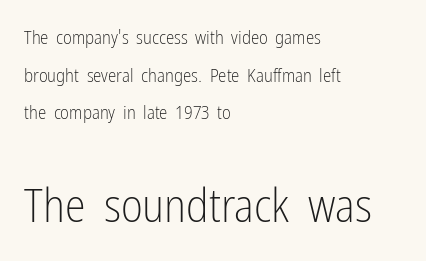
The image shows 47 px light, condensed sans-serif type, upright; set left-aligned, loose line spacing (1.98x), normal letter spacing, not underlined; the second (bottom) block is 2.47x larger; low stroke contrast and a medium x-height.
